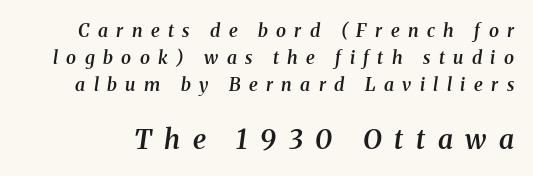
{"italic": "yes", "lean": "right", "slant_degrees": 8, "bold": "semi", "underline": "no", "line_spacing": "normal", "line_spacing_ratio": 1.5, "letter_spacing": "wide", "letter_spacing_em": 0.47, "larger_block": "second", "size_ratio": 1.5, "glyph_px": 27}
